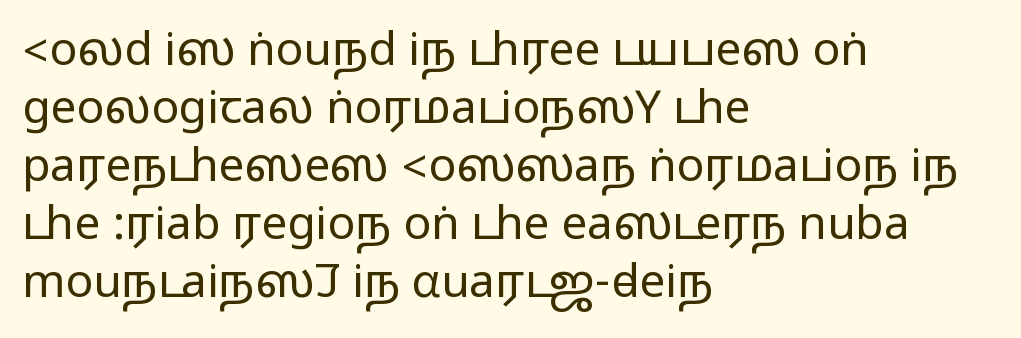
{"serif": "no", "italic": "no", "width": "wide", "stroke_contrast": "medium", "monospaced": "no", "underline": "no", "align": "left", "line_spacing": "normal", "line_spacing_ratio": 1.26, "letter_spacing": "normal", "letter_spacing_em": 0.0, "glyph_px": 46}
